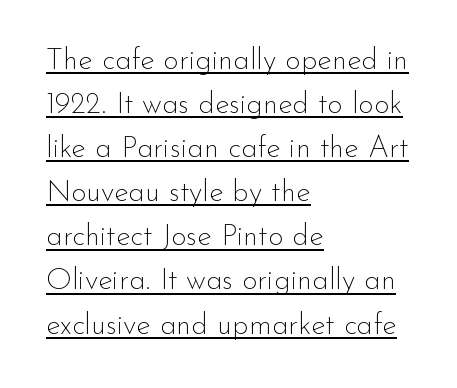
Line starts are locked; line ends wander. Students, observe: this is what conventionally led text looks like. The face used here is proportionally spaced, like ordinary book or web type. Letters have the restrained weight of plain body copy at most. Is there an underline? Yes — a line sits under the letters.
